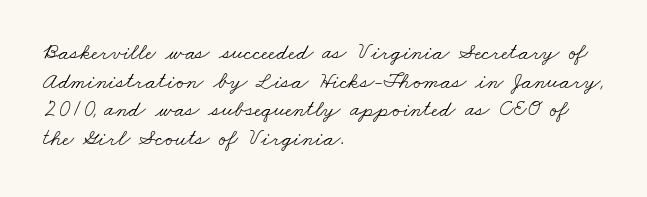
Is the stroke heavy? The answer is a plain regular-or-lighter. The lines in this sample share a left origin and differ only in where they stop. Is there much room between lines? A standard amount, neither cramped nor airy. Compared with typical body copy, the letter spacing here is the same.
